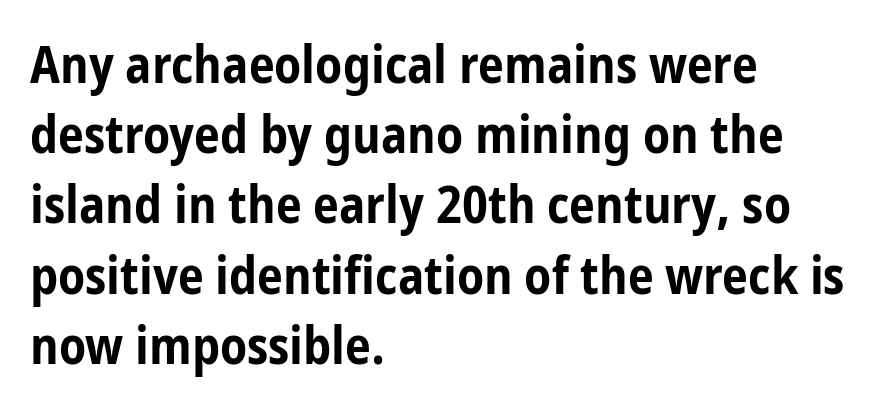
Regarding leading, the lines here are spaced in the standard way. Rule under the text: the space is simply empty. Here the designer chose a conventional face with non-uniform glyph widths. Thick stems and heavy bowls — unmistakably bold.
